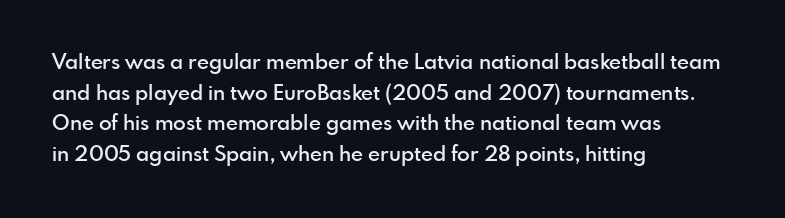
The image shows 21 px text type, upright; set left-aligned, normal line spacing (1.46x), normal letter spacing, not underlined.
